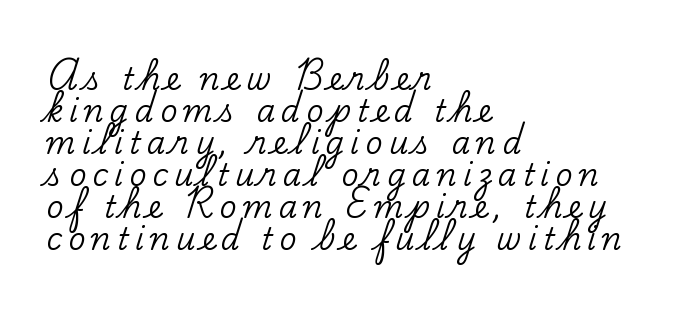
Q: Is the text italic (slanted)? A: Yes.
Q: Is the typeface a serif or a sans-serif typeface? A: Serif.
Q: Is the text underlined? A: No.
Q: How is the paragraph aligned? A: Left-aligned.
Q: Is the spacing between letters normal or unusually wide? A: Unusually wide.
Q: Is the spacing between lines tight, normal or loose? A: Tight.
Q: Width (condensed, normal, or wide)? A: Normal.
Q: Stroke contrast? A: Low.
Q: x-height? A: Small.
Q: Monospaced? A: No.
